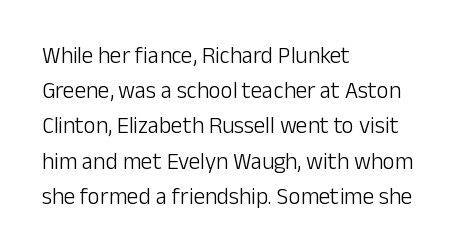
The image shows 23 px text type, upright; set left-aligned, normal line spacing (1.53x), normal letter spacing, not underlined.
